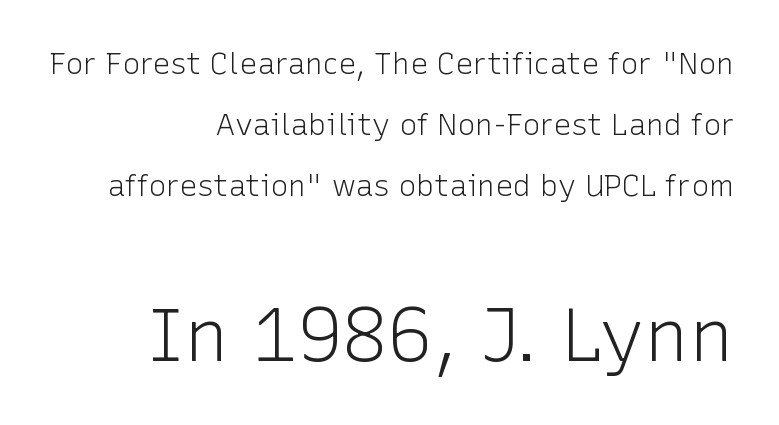
The image shows 75 px light sans-serif type, upright; set right-aligned, loose line spacing (2.04x), normal letter spacing, not underlined; the second (bottom) block is 2.5x larger; low stroke contrast and a medium x-height.
